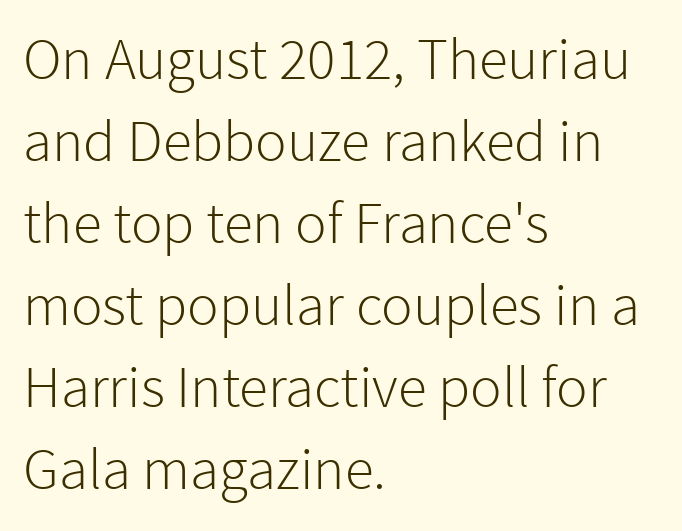
Q: Is the text bold? A: No.
Q: Is the text italic (slanted)? A: No, it is upright.
Q: Is the typeface a serif or a sans-serif typeface? A: Sans-serif.
Q: Is the text underlined? A: No.
Q: How is the paragraph aligned? A: Left-aligned.
Q: Is the spacing between letters normal or unusually wide? A: Normal.
Q: Is the spacing between lines tight, normal or loose? A: Normal.
Q: Width (condensed, normal, or wide)? A: Normal.
Q: Stroke contrast? A: Low.
Q: x-height? A: Medium.
Q: Monospaced? A: No.
